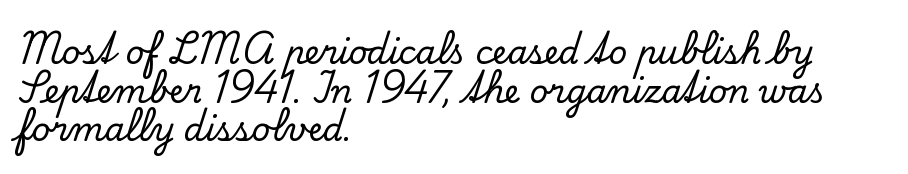
{"serif": "yes", "width": "normal", "stroke_contrast": "low", "x_height": "small", "monospaced": "no", "underline": "no", "align": "left", "line_spacing_ratio": 1.21, "letter_spacing": "normal", "letter_spacing_em": 0.0, "glyph_px": 32}
